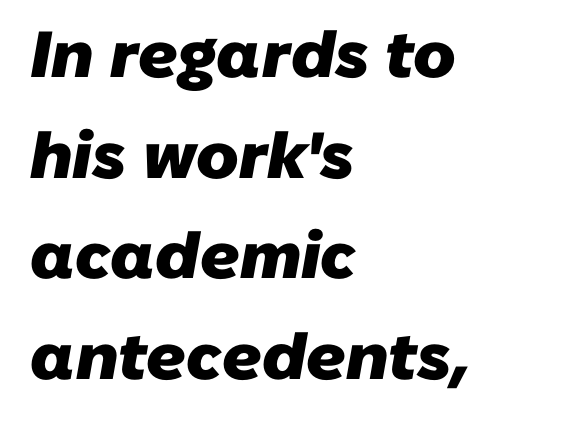
Q: Is the text bold? A: Yes.
Q: Is the typeface a serif or a sans-serif typeface? A: Sans-serif.
Q: Is the text underlined? A: No.
Q: How is the paragraph aligned? A: Left-aligned.
Q: Is the spacing between letters normal or unusually wide? A: Normal.
Q: Is the spacing between lines tight, normal or loose? A: Normal.
Q: Width (condensed, normal, or wide)? A: Normal.
Q: Stroke contrast? A: Low.
Q: x-height? A: Medium.
Q: Monospaced? A: No.
